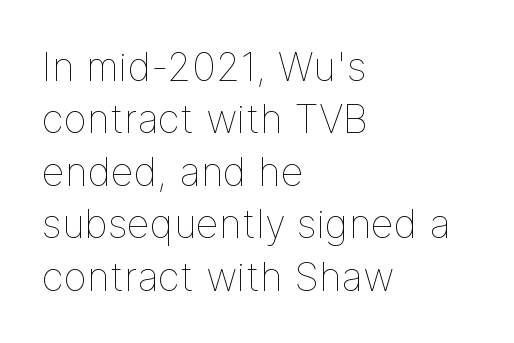
Q: Is the text bold? A: No.
Q: Is the text italic (slanted)? A: No, it is upright.
Q: Is the text underlined? A: No.
Q: How is the paragraph aligned? A: Left-aligned.
Q: Is the spacing between letters normal or unusually wide? A: Normal.
Q: Is the spacing between lines tight, normal or loose? A: Normal.
Q: Width (condensed, normal, or wide)? A: Normal.
Q: Stroke contrast? A: Low.
Q: x-height? A: Medium.
Q: Monospaced? A: No.
